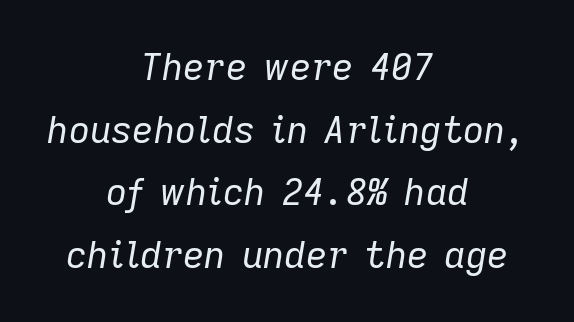
Q: Is the text bold? A: No.
Q: Is the text italic (slanted)? A: Yes, it leans right by about 9 degrees.
Q: Is the text underlined? A: No.
Q: How is the paragraph aligned? A: Centered.
Q: Is the spacing between letters normal or unusually wide? A: Normal.
Q: Is the spacing between lines tight, normal or loose? A: Normal.
Q: Width (condensed, normal, or wide)? A: Normal.
Q: Stroke contrast? A: Low.
Q: x-height? A: Medium.
Q: Monospaced? A: No.
